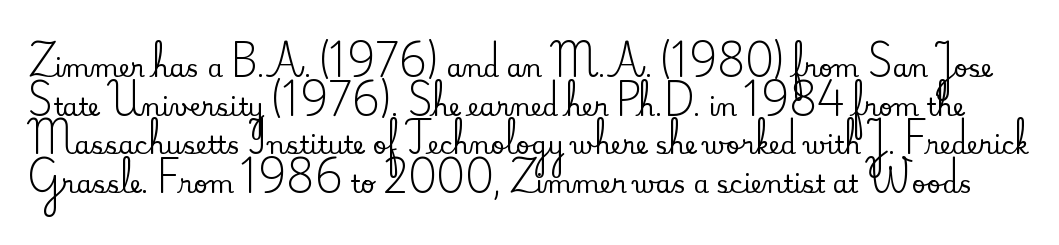
This is the regular roman posture of the typeface. Check the space under the baseline: it is left empty. Does extra space separate the letters? No, they use regular spacing. Leading: standard.
